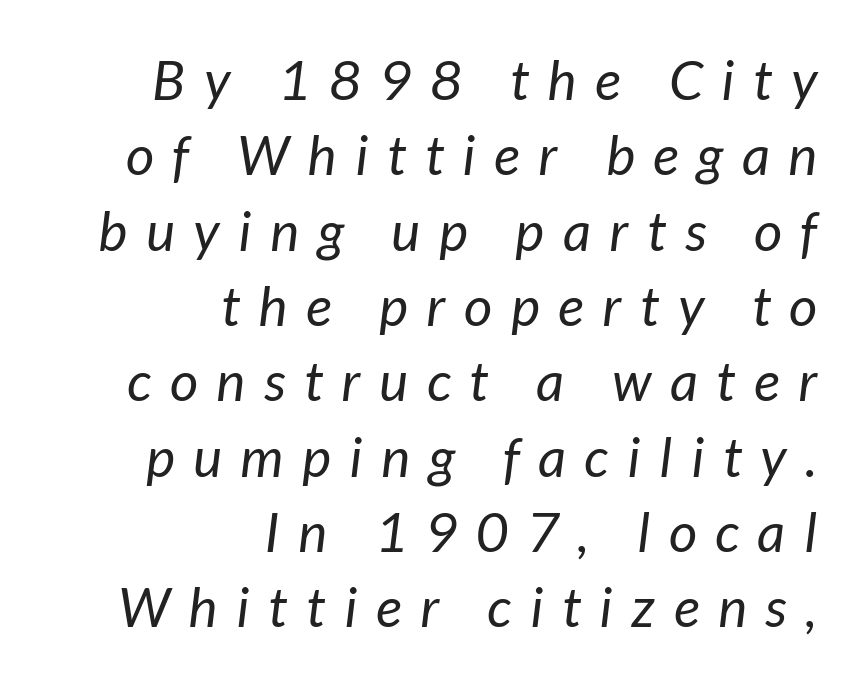
Descender tails drop into unmarked territory. A typesetter would label this face a sans. Is the letter spacing exaggerated? Yes — the characters are pushed far apart. The letters advance in unequal steps, a hallmark of proportional type.
